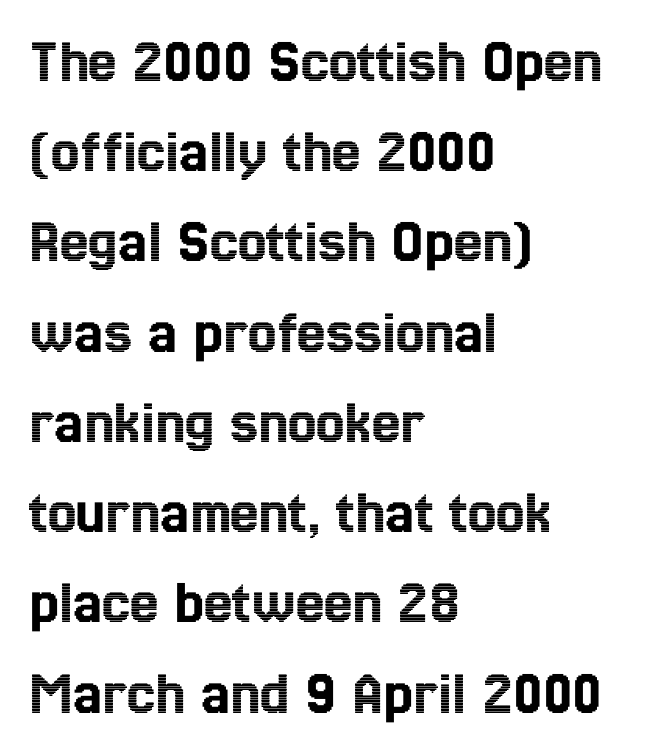
The image shows 64 px condensed type, upright; set left-aligned, normal line spacing (1.41x), normal letter spacing, not underlined; a medium x-height.
